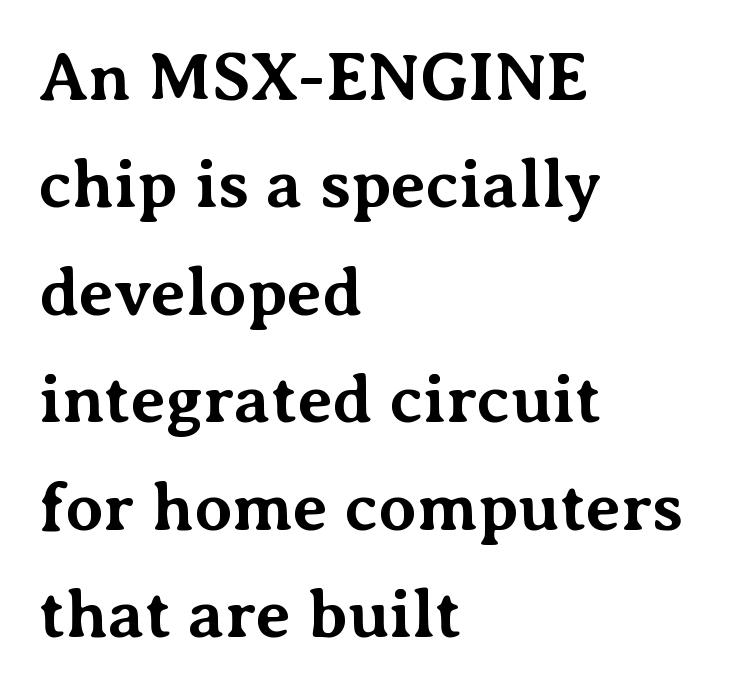
These lines carry a lot of weight — the face is fully bold. Is this a fixed-width face? No — the glyphs have proportional, varying widths. In terms of posture, this sample is upright. Nobody touched the tracking dial on this one. The block of text has a typical density, with ordinary space between rows. The string is rendered with underlining switched off.
